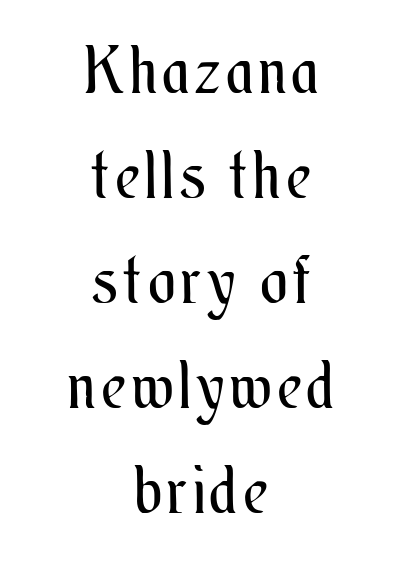
{"italic": "no", "bold": "no", "weight": "regular", "width": "condensed", "stroke_contrast": "medium", "x_height": "small", "monospaced": "no", "underline": "no", "align": "center", "line_spacing": "normal", "line_spacing_ratio": 1.64, "glyph_px": 64}
